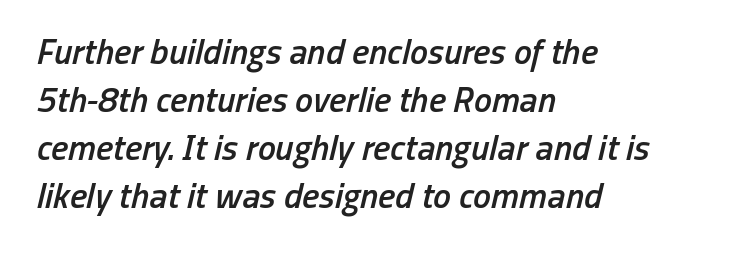
Q: Is the text bold? A: Semi-bold.
Q: Is the text italic (slanted)? A: Yes, it leans right by about 13 degrees.
Q: Is the text underlined? A: No.
Q: How is the paragraph aligned? A: Left-aligned.
Q: Is the spacing between letters normal or unusually wide? A: Normal.
Q: Is the spacing between lines tight, normal or loose? A: Normal.
Q: Width (condensed, normal, or wide)? A: Condensed.
Q: Stroke contrast? A: Low.
Q: x-height? A: Medium.
Q: Monospaced? A: No.
